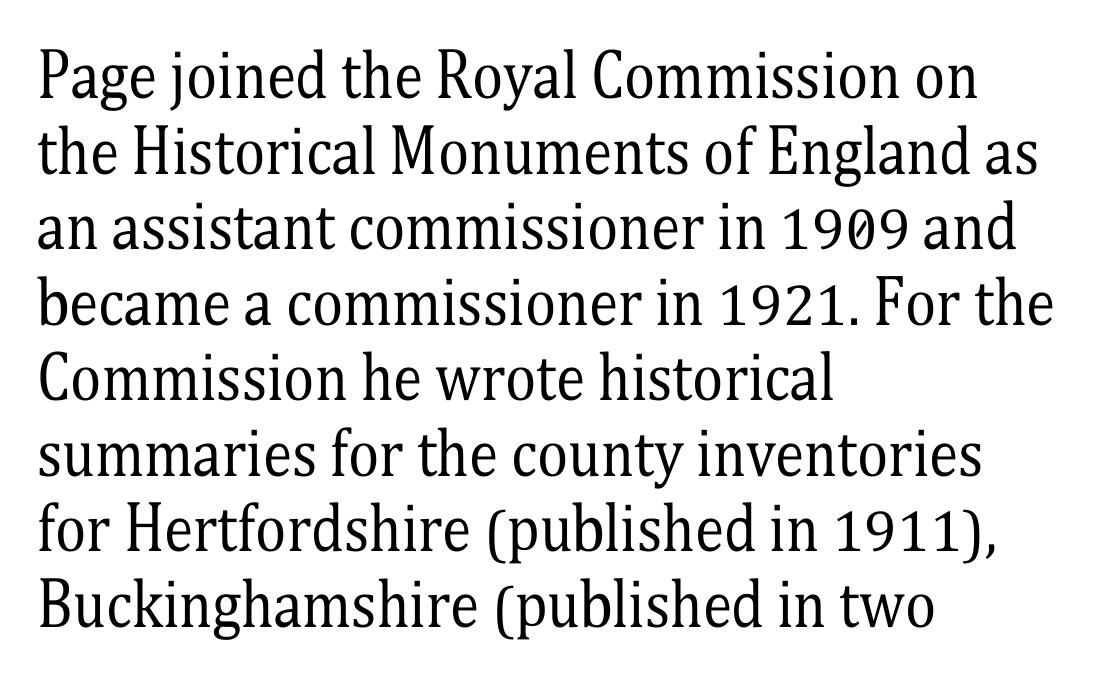
The image shows 59 px regular-weight, condensed serif type, upright; set left-aligned, normal line spacing (1.28x), normal letter spacing, not underlined; medium stroke contrast and a medium x-height.
